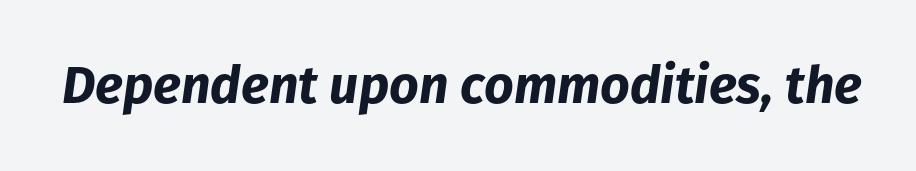
The baseline area is clear. Between one letter and the next there's only the usual sliver of space. Character widths vary here, with narrow letters taking less room than wide ones. Weight: bold.
